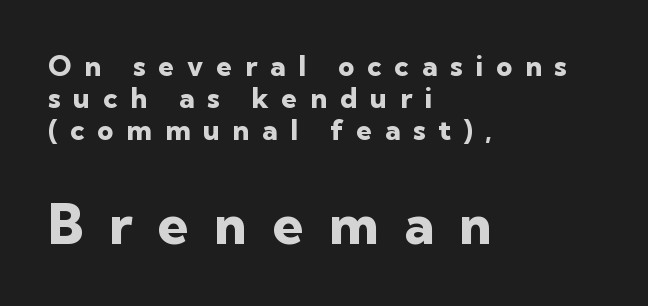
Q: Is the text bold? A: Yes.
Q: Is the text italic (slanted)? A: No, it is upright.
Q: Is the typeface a serif or a sans-serif typeface? A: Sans-serif.
Q: Is the text underlined? A: No.
Q: How is the paragraph aligned? A: Left-aligned.
Q: Is the spacing between letters normal or unusually wide? A: Unusually wide.
Q: Is the spacing between lines tight, normal or loose? A: Tight.
Q: Which block of text is set in a larger size, the first (top) or the second (bottom)? A: The second (bottom) one.
Q: Width (condensed, normal, or wide)? A: Normal.
Q: Stroke contrast? A: Low.
Q: x-height? A: Medium.
Q: Monospaced? A: No.
